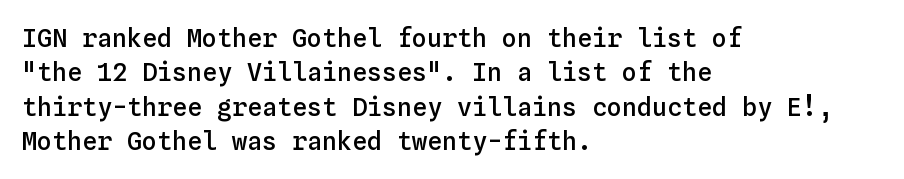
{"italic": "no", "bold": "semi", "underline": "no", "align": "left", "line_spacing": "normal", "line_spacing_ratio": 1.38, "letter_spacing": "normal", "letter_spacing_em": 0.0, "glyph_px": 25}
